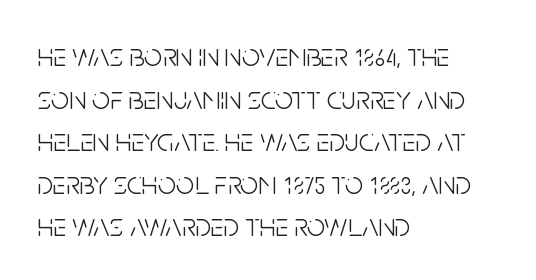
The face looks like a standard text weight, possibly lighter. Line beginnings align vertically; line endings do not. In terms of leading, this rendering sits right in the middle. Has an underline been added? It has not.
